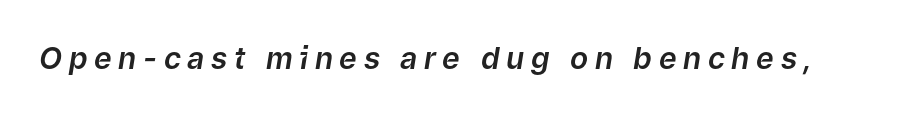
Q: Is the text italic (slanted)? A: Yes, it leans right by about 9 degrees.
Q: Is the text underlined? A: No.
Q: Is the spacing between letters normal or unusually wide? A: Unusually wide.
Q: Width (condensed, normal, or wide)? A: Normal.
Q: Stroke contrast? A: Low.
Q: x-height? A: Medium.
Q: Monospaced? A: No.
